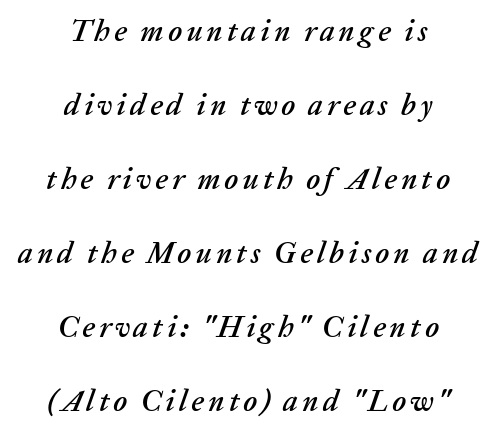
The image shows 30 px text type, italic (leaning right); set centered, loose line spacing (2.47x), not underlined; low stroke contrast and a medium x-height.
